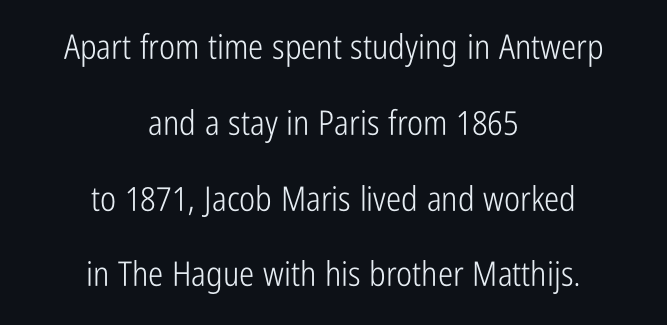
A typesetter would call this proportional, since set widths differ per character. Reading down the block, each line starts at a different indent, mirrored at its end. Reading down the column, the eye jumps a long way to each next line. Every character sits straight up, as roman type does. The letterforms sit at book weight or below.
